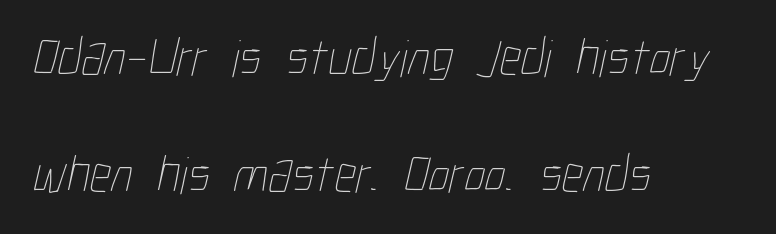
Q: Is the text bold? A: No.
Q: Is the text underlined? A: No.
Q: How is the paragraph aligned? A: Left-aligned.
Q: Is the spacing between letters normal or unusually wide? A: Normal.
Q: Is the spacing between lines tight, normal or loose? A: Loose.
Q: Width (condensed, normal, or wide)? A: Condensed.
Q: Stroke contrast? A: Low.
Q: x-height? A: Medium.
Q: Monospaced? A: No.
